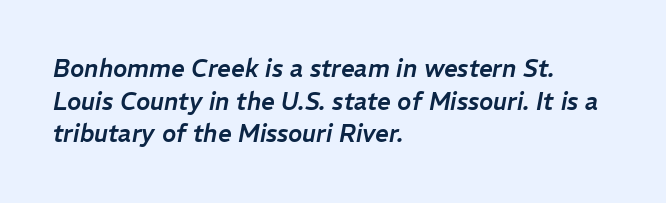
The gap between lines stays unmarked. The lines sit at an ordinary, default distance from one another. These lines stack with their left ends in a neat column. The line texture is even and compact thanks to regular tracking. Posture: slanted.
